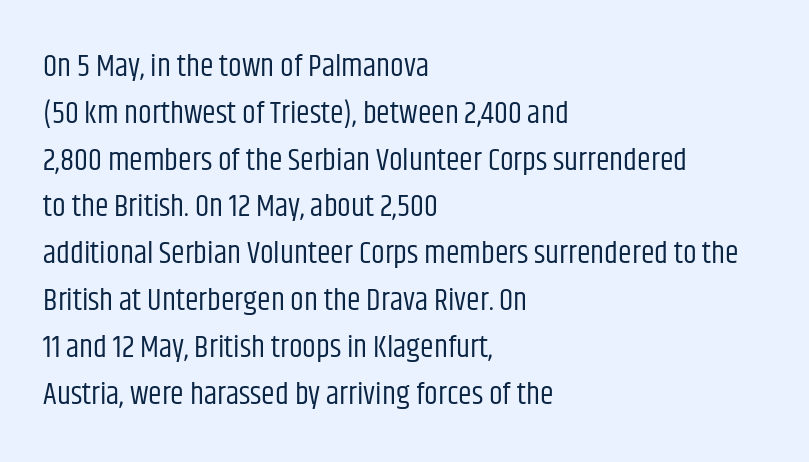
The image shows 31 px regular-weight, condensed sans-serif type, upright; set left-aligned, normal line spacing (1.51x), normal letter spacing, not underlined; low stroke contrast and a large x-height.
